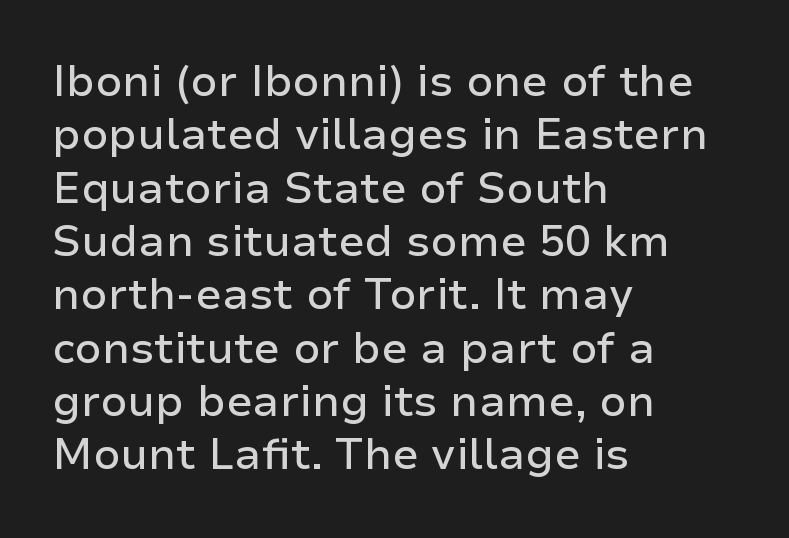
Q: Is the text italic (slanted)? A: No, it is upright.
Q: Is the typeface a serif or a sans-serif typeface? A: Sans-serif.
Q: Is the text underlined? A: No.
Q: How is the paragraph aligned? A: Left-aligned.
Q: Is the spacing between letters normal or unusually wide? A: Normal.
Q: Width (condensed, normal, or wide)? A: Normal.
Q: Stroke contrast? A: Low.
Q: x-height? A: Medium.
Q: Monospaced? A: No.
